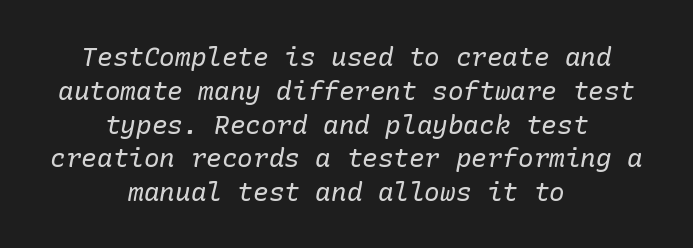
Students, observe: this is what conventionally led text looks like. Think standard paragraph weight, or any step lighter than that. The type is set solid horizontally, with unmodified tracking. A bare baseline throughout the passage. It's the slanting kind of type.
